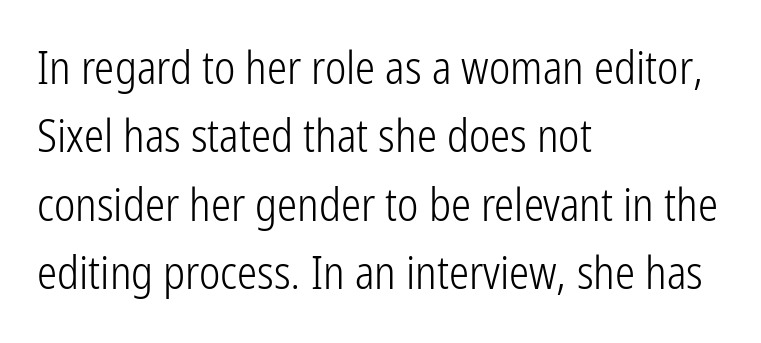
Q: Is the text bold? A: No.
Q: Is the text italic (slanted)? A: No, it is upright.
Q: Is the typeface a serif or a sans-serif typeface? A: Sans-serif.
Q: Is the text underlined? A: No.
Q: How is the paragraph aligned? A: Left-aligned.
Q: Is the spacing between letters normal or unusually wide? A: Normal.
Q: Is the spacing between lines tight, normal or loose? A: Normal.
Q: Width (condensed, normal, or wide)? A: Condensed.
Q: Stroke contrast? A: Low.
Q: x-height? A: Medium.
Q: Monospaced? A: No.
